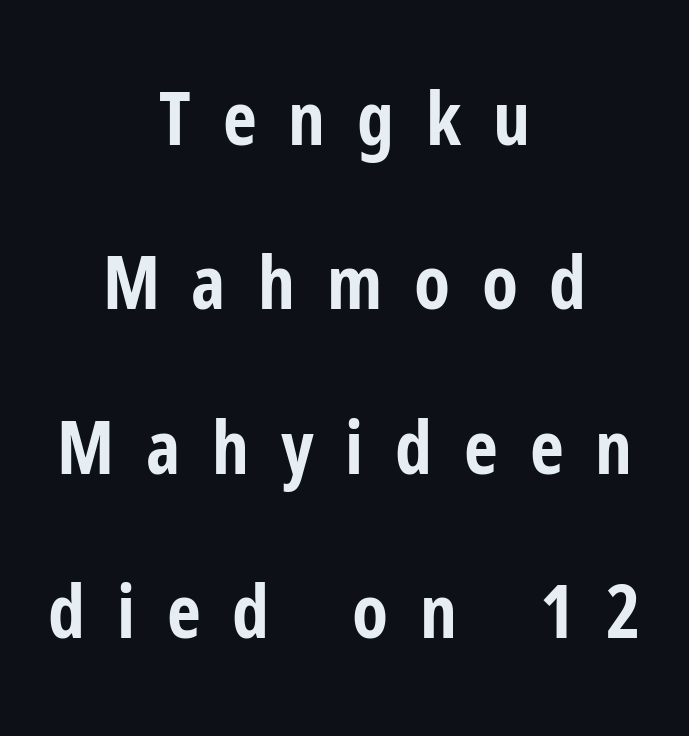
The image shows 74 px bold, condensed sans-serif type, upright; set centered, loose line spacing (2.22x), unusually wide letter spacing (+0.43 em), not underlined; low stroke contrast and a medium x-height.
